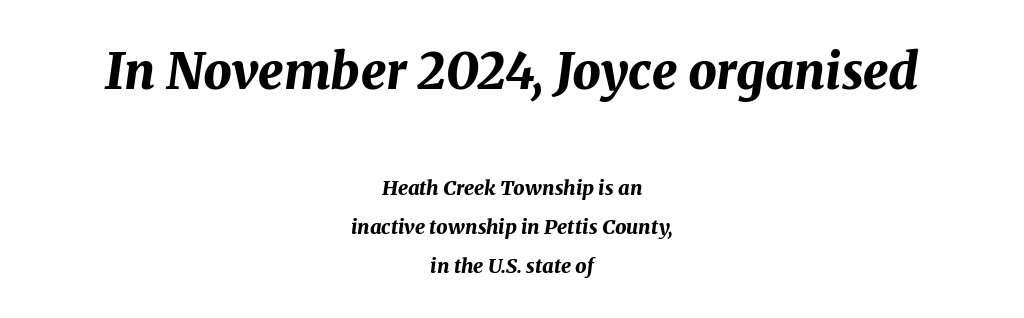
{"italic": "yes", "lean": "right", "slant_degrees": 8, "bold": "yes", "weight": "bold", "width": "normal", "stroke_contrast": "medium", "x_height": "medium", "monospaced": "no", "underline": "no", "align": "center", "line_spacing": "loose", "line_spacing_ratio": 1.93, "letter_spacing": "normal", "letter_spacing_em": 0.0, "larger_block": "first", "size_ratio": 2.5, "glyph_px": 50}
